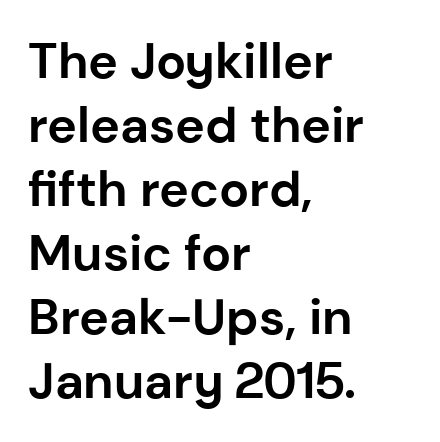
The image shows 50 px bold sans-serif type, upright; set left-aligned, normal line spacing (1.28x), normal letter spacing, not underlined; low stroke contrast and a medium x-height.
